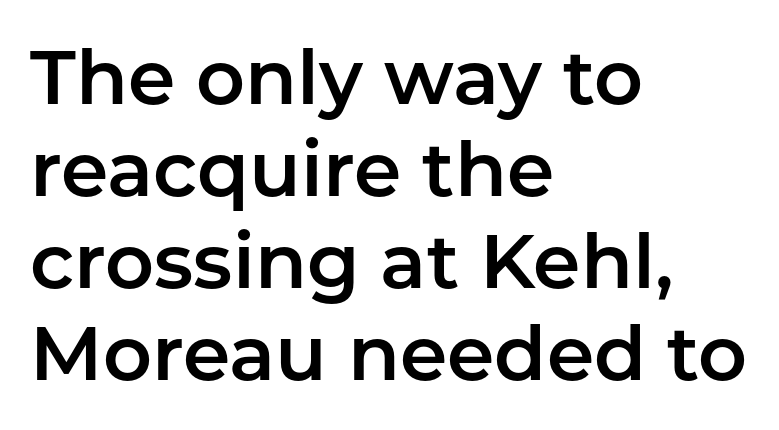
Q: Is the text italic (slanted)? A: No, it is upright.
Q: Is the typeface a serif or a sans-serif typeface? A: Sans-serif.
Q: Is the text underlined? A: No.
Q: How is the paragraph aligned? A: Left-aligned.
Q: Is the spacing between letters normal or unusually wide? A: Normal.
Q: Width (condensed, normal, or wide)? A: Normal.
Q: Stroke contrast? A: Low.
Q: x-height? A: Medium.
Q: Monospaced? A: No.
